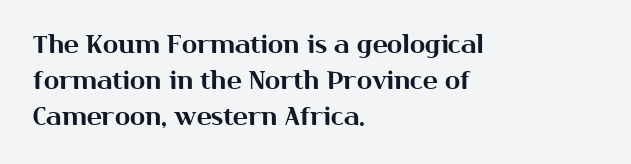
{"italic": "no", "underline": "no", "align": "left", "line_spacing": "normal", "line_spacing_ratio": 1.45, "letter_spacing": "normal", "letter_spacing_em": 0.0, "glyph_px": 25}
